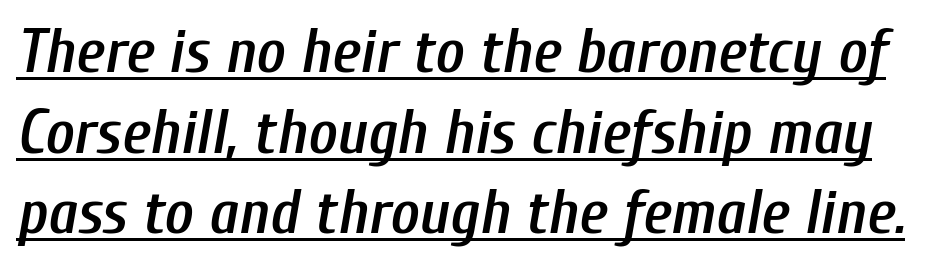
Q: Is the text bold? A: Semi-bold.
Q: Is the text italic (slanted)? A: Yes, it leans right by about 10 degrees.
Q: Is the text underlined? A: Yes.
Q: Is the spacing between letters normal or unusually wide? A: Normal.
Q: Is the spacing between lines tight, normal or loose? A: Normal.
Q: Width (condensed, normal, or wide)? A: Condensed.
Q: Stroke contrast? A: Low.
Q: x-height? A: Medium.
Q: Monospaced? A: No.
